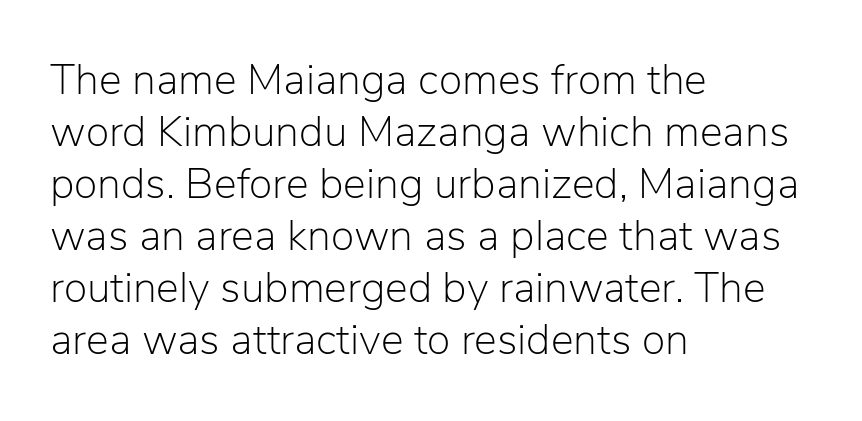
{"serif": "no", "italic": "no", "bold": "no", "weight": "light", "width": "normal", "stroke_contrast": "low", "x_height": "medium", "monospaced": "no", "underline": "no", "align": "left", "line_spacing_ratio": 1.21, "letter_spacing": "normal", "letter_spacing_em": 0.0, "glyph_px": 43}
